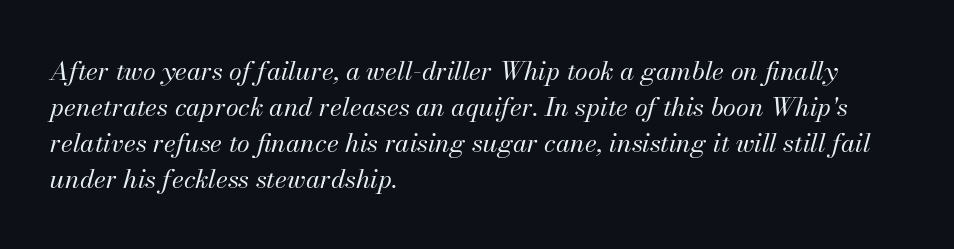
In terms of letterspacing, this is plain default setting. Does the lettering tilt? It does — this is italic. The passage shown is not bold in any degree. The foot of each line stays bare and open. How would I describe the line gaps? Plain and ordinary.
